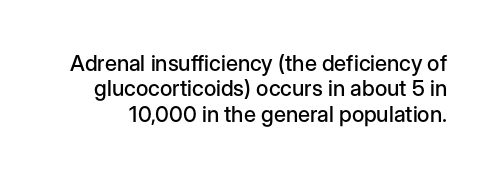
Q: Is the text italic (slanted)? A: No, it is upright.
Q: Is the text underlined? A: No.
Q: Is the spacing between letters normal or unusually wide? A: Normal.
Q: Is the spacing between lines tight, normal or loose? A: Tight.
